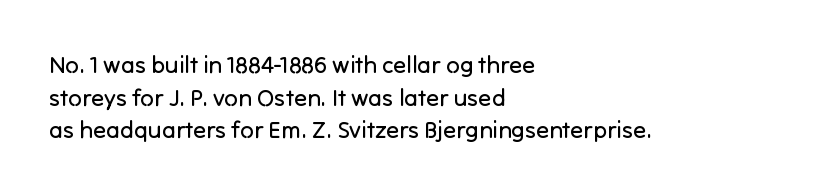
Plain, unruled lines of type. Ordinary non-slanted type is in use. Does extra space separate the letters? No, they use regular spacing. This is not heavy type; no bold has been used. These lines sit exactly where default settings would place them. Reading down the block, your eye returns to a fixed left position each line.
